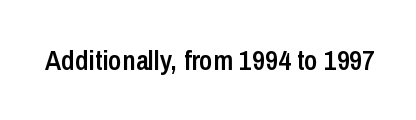
{"serif": "no", "italic": "no", "bold": "semi", "weight": "semibold", "width": "condensed", "stroke_contrast": "low", "x_height": "medium", "monospaced": "no", "underline": "no", "letter_spacing": "normal", "letter_spacing_em": 0.0, "glyph_px": 28}
